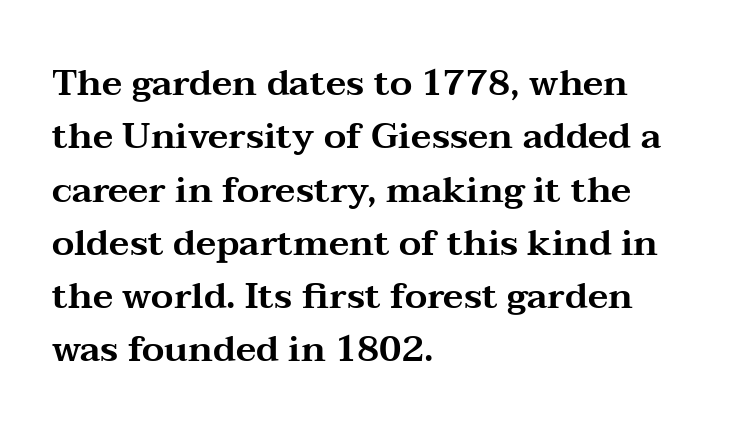
{"serif": "yes", "italic": "no", "width": "wide", "stroke_contrast": "medium", "x_height": "medium", "monospaced": "no", "underline": "no", "align": "left", "line_spacing": "normal", "line_spacing_ratio": 1.48, "letter_spacing": "normal", "letter_spacing_em": 0.0, "glyph_px": 36}
